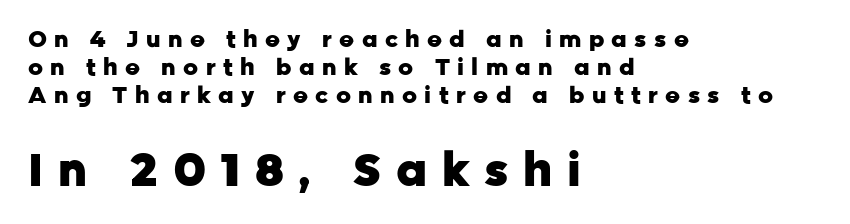
The image shows 46 px heavy sans-serif type, upright; set left-aligned, line spacing 1.22x, unusually wide letter spacing (+0.32 em), not underlined; the second (bottom) block is 2.0x larger; low stroke contrast and a medium x-height.
